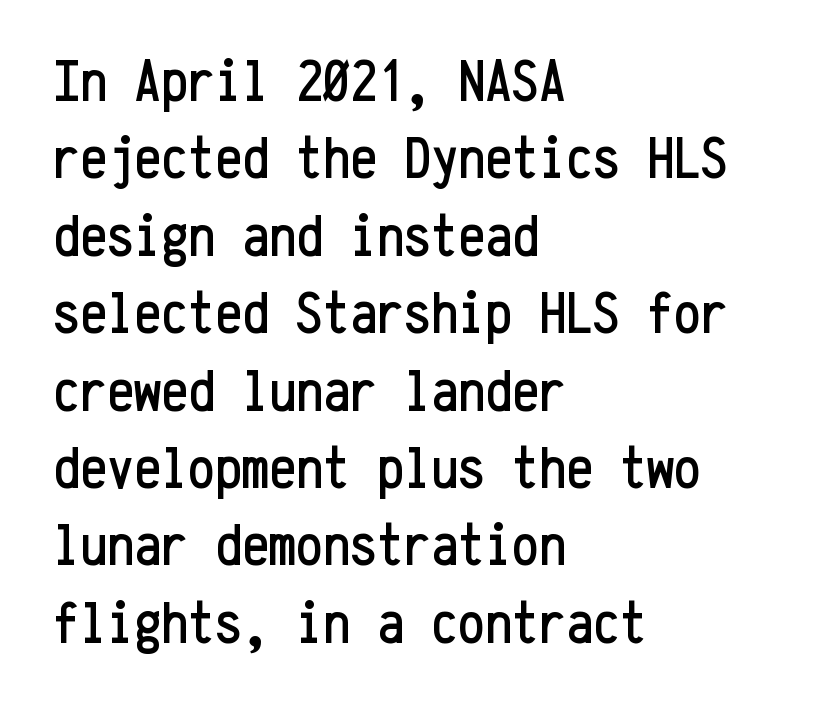
These lines stack with their left ends in a neat column. Nobody drew a line under any word here. Vertical strokes here are truly vertical. Nothing unusual about the tracking: characters are spaced as the font intends. Note the uniform advance width — an 'i' takes as much space as an 'm'.
